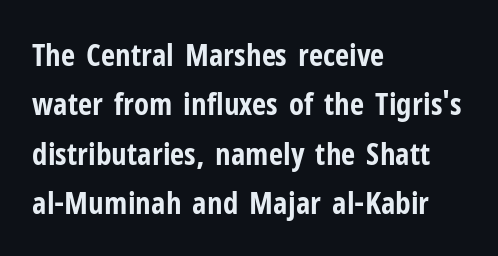
{"serif": "no", "italic": "no", "bold": "yes", "weight": "bold", "width": "condensed", "stroke_contrast": "low", "x_height": "medium", "monospaced": "no", "underline": "no", "align": "left", "line_spacing": "normal", "line_spacing_ratio": 1.59, "letter_spacing": "normal", "letter_spacing_em": 0.0, "glyph_px": 31}
